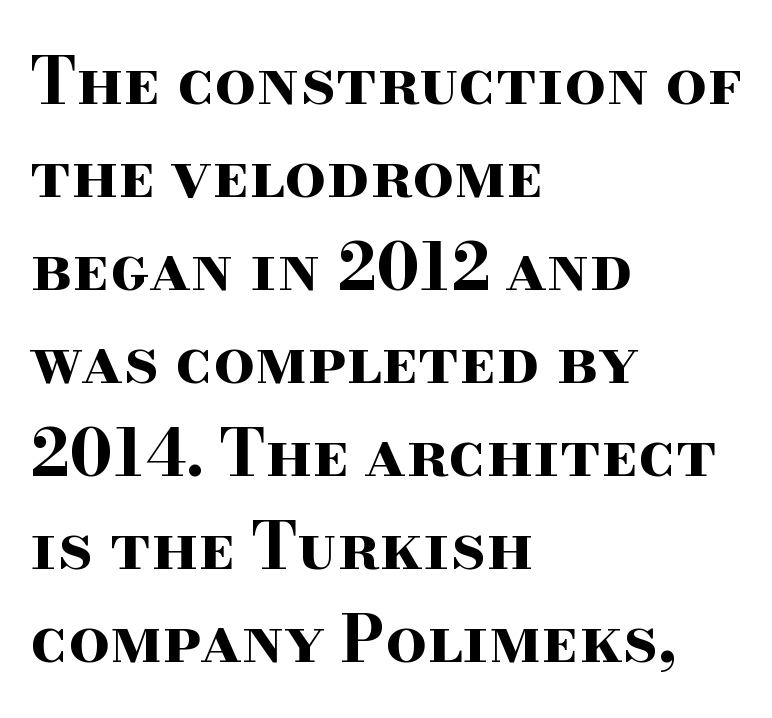
Q: Is the text bold? A: Yes.
Q: Is the text italic (slanted)? A: No, it is upright.
Q: Is the typeface a serif or a sans-serif typeface? A: Serif.
Q: Is the text underlined? A: No.
Q: How is the paragraph aligned? A: Left-aligned.
Q: Is the spacing between letters normal or unusually wide? A: Normal.
Q: Is the spacing between lines tight, normal or loose? A: Normal.
Q: Width (condensed, normal, or wide)? A: Wide.
Q: Stroke contrast? A: High.
Q: x-height? A: Small.
Q: Monospaced? A: No.
